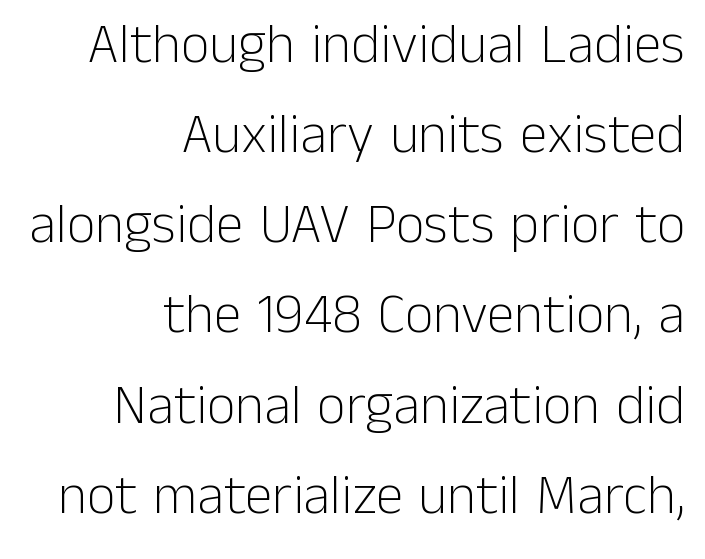
{"serif": "no", "italic": "no", "bold": "no", "weight": "light", "width": "normal", "stroke_contrast": "low", "x_height": "medium", "monospaced": "no", "underline": "no", "align": "right", "line_spacing": "normal", "line_spacing_ratio": 1.61, "letter_spacing": "normal", "letter_spacing_em": 0.0, "glyph_px": 56}
